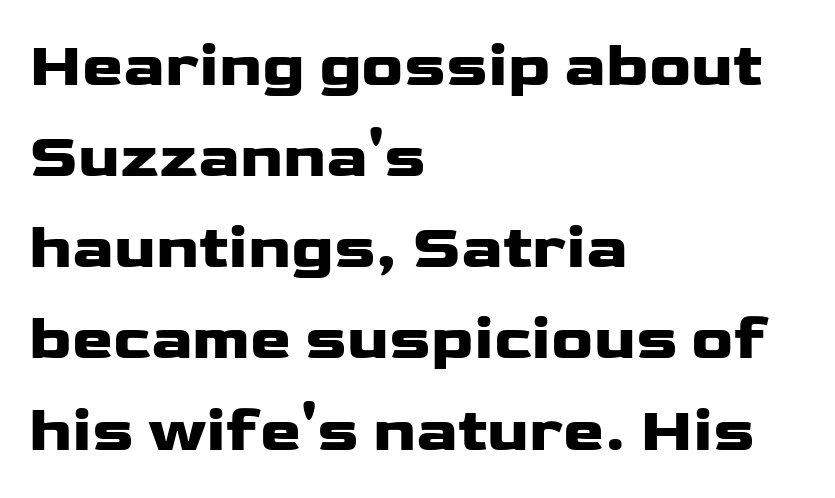
The image shows 62 px heavy, wide sans-serif type, upright; set left-aligned, normal line spacing (1.47x), normal letter spacing, not underlined; low stroke contrast and a medium x-height.
